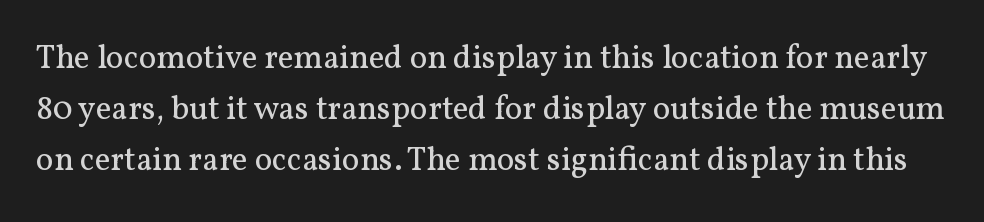
Q: Is the text bold? A: No.
Q: Is the text italic (slanted)? A: No, it is upright.
Q: Is the typeface a serif or a sans-serif typeface? A: Serif.
Q: Is the text underlined? A: No.
Q: Is the spacing between letters normal or unusually wide? A: Normal.
Q: Is the spacing between lines tight, normal or loose? A: Normal.
Q: Width (condensed, normal, or wide)? A: Normal.
Q: Stroke contrast? A: Medium.
Q: x-height? A: Medium.
Q: Monospaced? A: No.
